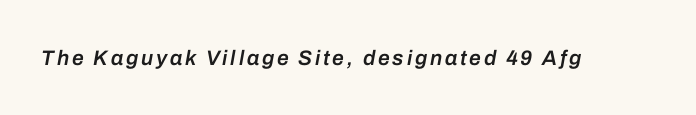
{"italic": "yes", "lean": "right", "slant_degrees": 10, "bold": "semi", "underline": "no", "glyph_px": 21}
